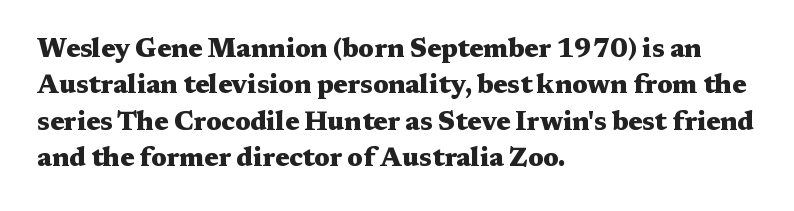
The image shows 26 px bold type, upright; set left-aligned, normal line spacing (1.4x), normal letter spacing, not underlined.
